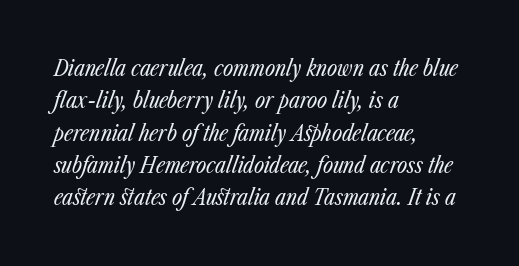
Q: Is the text bold? A: No.
Q: Is the text italic (slanted)? A: Yes, it leans right by about 23 degrees.
Q: Is the text underlined? A: No.
Q: How is the paragraph aligned? A: Left-aligned.
Q: Is the spacing between letters normal or unusually wide? A: Normal.
Q: Is the spacing between lines tight, normal or loose? A: Normal.
